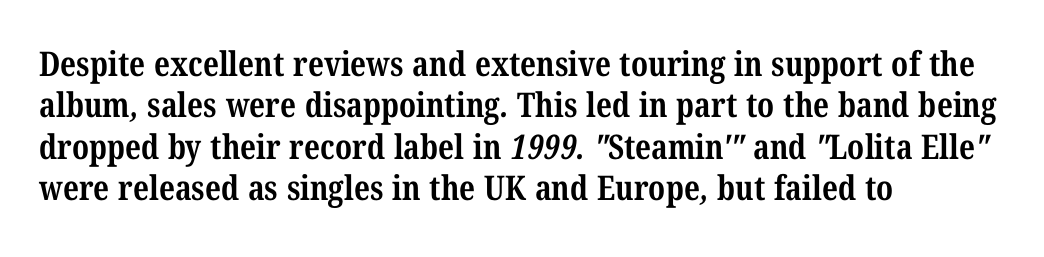
Q: Is the text bold? A: Yes.
Q: Is the typeface a serif or a sans-serif typeface? A: Serif.
Q: Is the text underlined? A: No.
Q: How is the paragraph aligned? A: Left-aligned.
Q: Is the spacing between letters normal or unusually wide? A: Normal.
Q: Width (condensed, normal, or wide)? A: Condensed.
Q: Stroke contrast? A: Medium.
Q: x-height? A: Medium.
Q: Monospaced? A: No.
